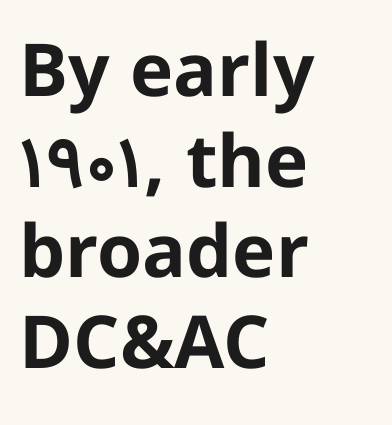
Q: Is the text bold? A: Yes.
Q: Is the text italic (slanted)? A: No, it is upright.
Q: Is the typeface a serif or a sans-serif typeface? A: Sans-serif.
Q: Is the text underlined? A: No.
Q: How is the paragraph aligned? A: Left-aligned.
Q: Is the spacing between letters normal or unusually wide? A: Normal.
Q: Width (condensed, normal, or wide)? A: Normal.
Q: Stroke contrast? A: Low.
Q: x-height? A: Medium.
Q: Monospaced? A: No.
